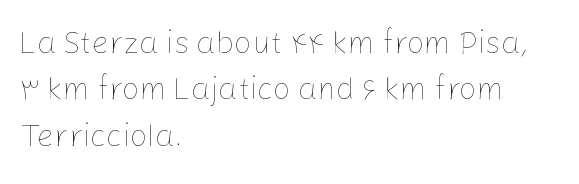
The image shows 31 px thin type, upright; set left-aligned, normal line spacing (1.5x), normal letter spacing, not underlined; low stroke contrast and a medium x-height.
